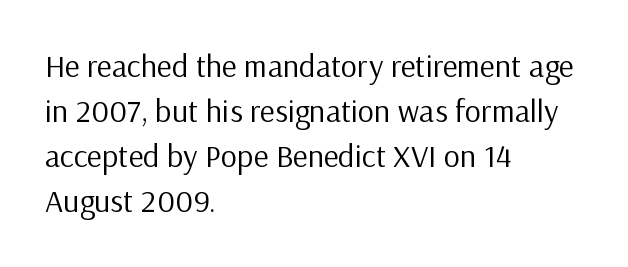
Letters have the restrained weight of plain body copy at most. The passage shown is typed in a proportional face where columns would drift. Line spacing here is normal. Short note: letters normally spaced. Underlining? Definitely not there.
